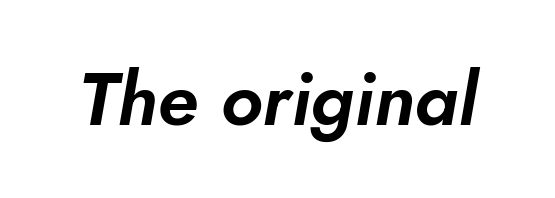
Q: Is the text italic (slanted)? A: Yes, it leans right by about 5 degrees.
Q: Is the text underlined? A: No.
Q: Is the spacing between letters normal or unusually wide? A: Normal.
Q: Width (condensed, normal, or wide)? A: Normal.
Q: Stroke contrast? A: Low.
Q: x-height? A: Small.
Q: Monospaced? A: No.
